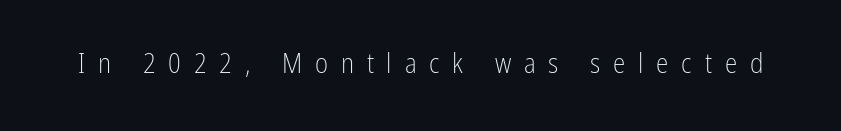
The image shows 28 px light, condensed sans-serif type, upright; set unusually wide letter spacing (+0.46 em), not underlined; low stroke contrast and a medium x-height.
